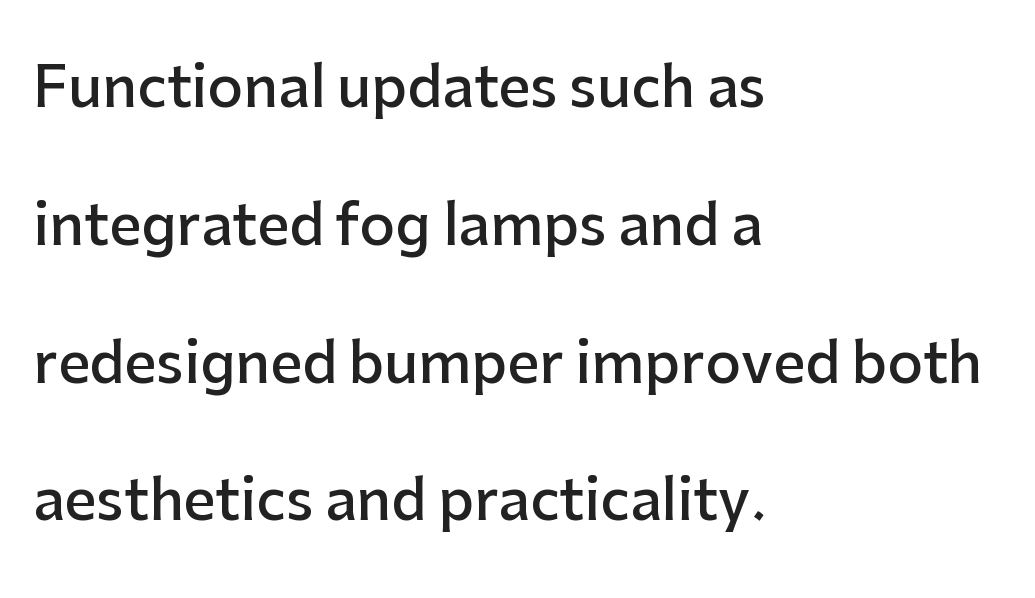
In CSS terms this would be text-align: left. The glyphs are unaccompanied by any horizontal stroke below them. Letter spacing: default. On the weight axis this lands at semibold, roughly 600.
